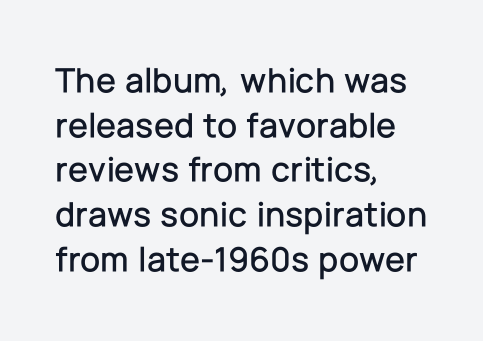
The rendering anchors every line to the left-hand side. You can tell it's not italic because the verticals are truly vertical. The zone under the glyphs is completely vacant. This sample uses plain, unmodified letter spacing.
